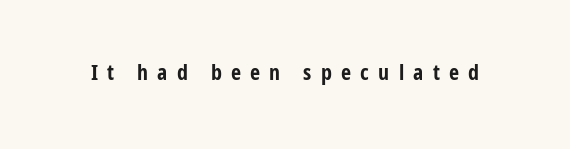
Is there any slant? The stems are plumb. Look at the tracking — it's clearly loosened, letters drifting apart. Descenders hang freely into open space. The font is running at its bold setting.
